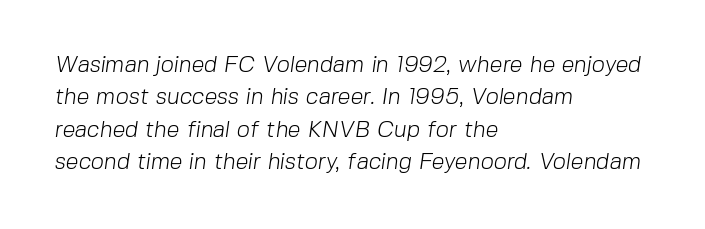
Q: Is the text bold? A: No.
Q: Is the text underlined? A: No.
Q: How is the paragraph aligned? A: Left-aligned.
Q: Is the spacing between letters normal or unusually wide? A: Normal.
Q: Is the spacing between lines tight, normal or loose? A: Normal.
